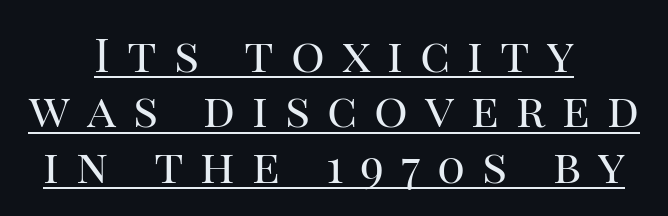
The image shows 47 px regular-weight serif type, upright; set centered, line spacing 1.18x, unusually wide letter spacing (+0.36 em), underlined; high stroke contrast and a large x-height.
